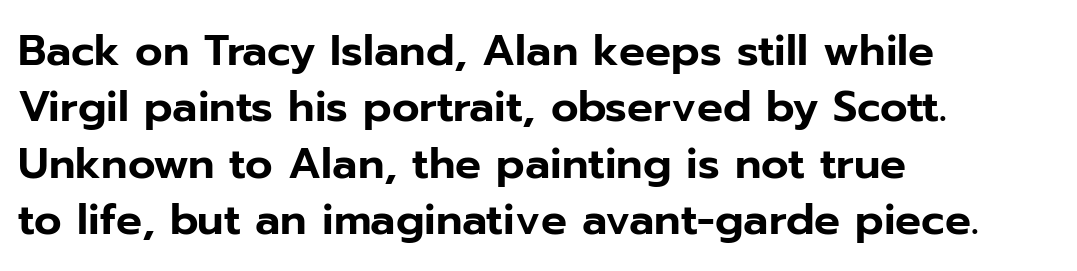
{"serif": "no", "italic": "no", "width": "normal", "stroke_contrast": "low", "x_height": "medium", "monospaced": "no", "underline": "no", "align": "left", "line_spacing": "normal", "line_spacing_ratio": 1.31, "letter_spacing": "normal", "letter_spacing_em": 0.0, "glyph_px": 43}
